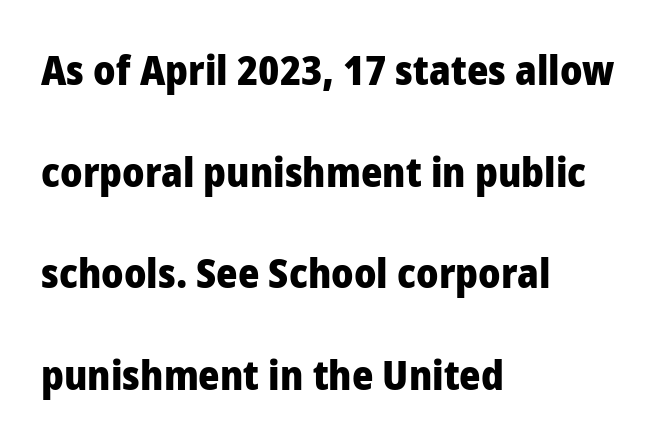
Q: Is the text bold? A: Yes.
Q: Is the text italic (slanted)? A: No, it is upright.
Q: Is the typeface a serif or a sans-serif typeface? A: Sans-serif.
Q: Is the text underlined? A: No.
Q: How is the paragraph aligned? A: Left-aligned.
Q: Is the spacing between letters normal or unusually wide? A: Normal.
Q: Is the spacing between lines tight, normal or loose? A: Loose.
Q: Width (condensed, normal, or wide)? A: Normal.
Q: Stroke contrast? A: Low.
Q: x-height? A: Medium.
Q: Monospaced? A: No.
